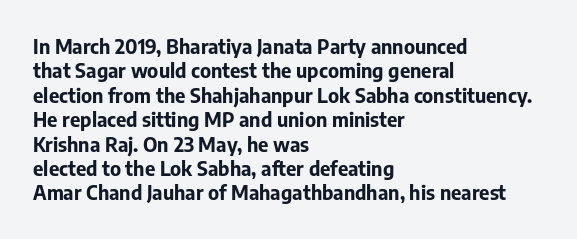
Q: Is the text bold? A: Yes.
Q: Is the text italic (slanted)? A: No, it is upright.
Q: Is the text underlined? A: No.
Q: How is the paragraph aligned? A: Left-aligned.
Q: Is the spacing between letters normal or unusually wide? A: Normal.
